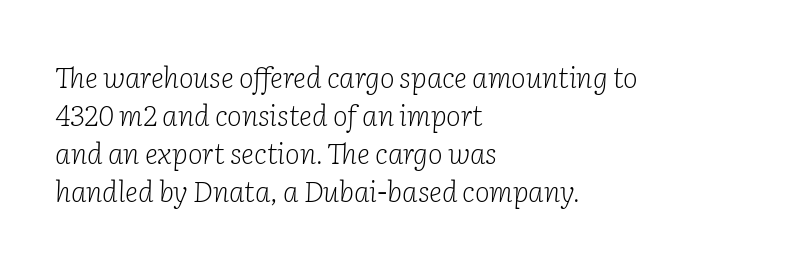
{"serif": "yes", "italic": "yes", "lean": "right", "slant_degrees": 2, "bold": "no", "weight": "light", "width": "normal", "stroke_contrast": "low", "x_height": "medium", "monospaced": "no", "underline": "no", "align": "left", "line_spacing": "normal", "line_spacing_ratio": 1.36, "letter_spacing": "normal", "letter_spacing_em": 0.0, "glyph_px": 28}
